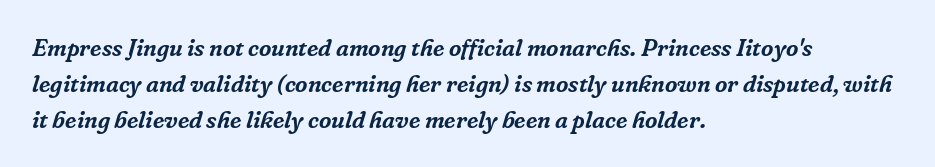
Q: Is the text italic (slanted)? A: Yes, it leans right by about 16 degrees.
Q: Is the text underlined? A: No.
Q: How is the paragraph aligned? A: Left-aligned.
Q: Is the spacing between letters normal or unusually wide? A: Normal.
Q: Is the spacing between lines tight, normal or loose? A: Normal.
